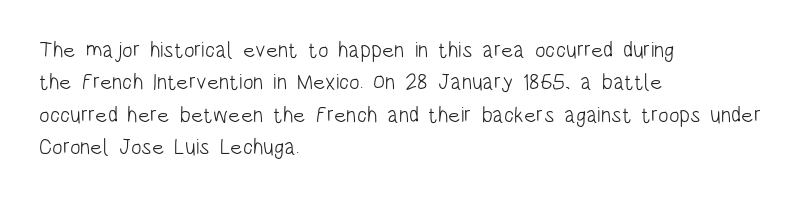
Q: Is the text bold? A: No.
Q: Is the text italic (slanted)? A: No, it is upright.
Q: Is the text underlined? A: No.
Q: How is the paragraph aligned? A: Left-aligned.
Q: Is the spacing between letters normal or unusually wide? A: Normal.
Q: Is the spacing between lines tight, normal or loose? A: Normal.
